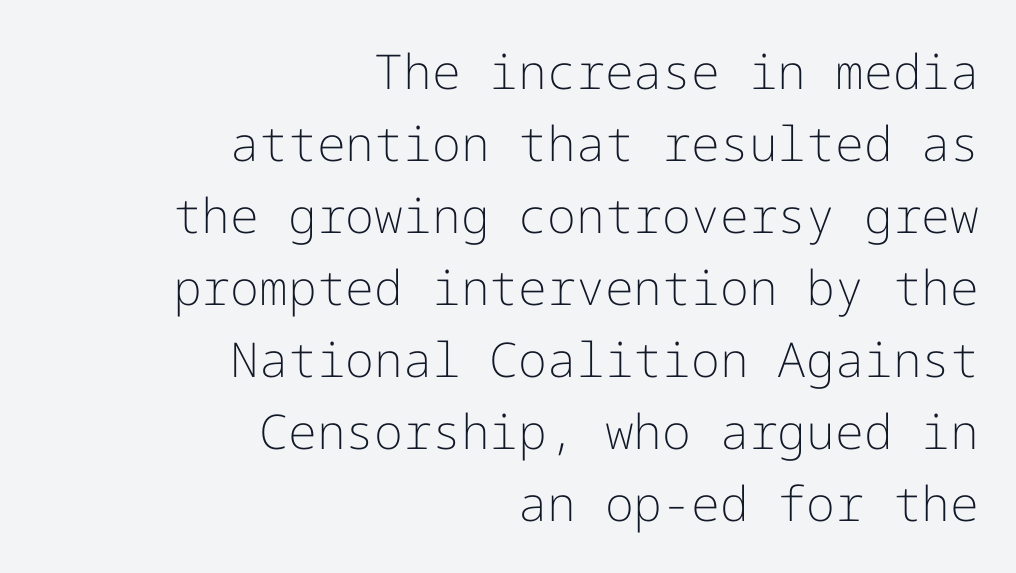
{"serif": "no", "italic": "no", "bold": "no", "weight": "light", "width": "normal", "stroke_contrast": "low", "x_height": "medium", "underline": "no", "align": "right", "line_spacing": "normal", "line_spacing_ratio": 1.5, "letter_spacing": "normal", "letter_spacing_em": 0.0, "glyph_px": 48}
